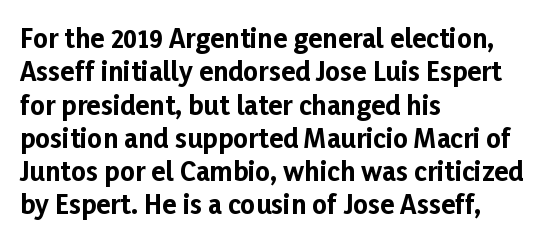
Q: Is the text bold? A: Yes.
Q: Is the text italic (slanted)? A: No, it is upright.
Q: Is the text underlined? A: No.
Q: How is the paragraph aligned? A: Left-aligned.
Q: Is the spacing between letters normal or unusually wide? A: Normal.
Q: Is the spacing between lines tight, normal or loose? A: Normal.
